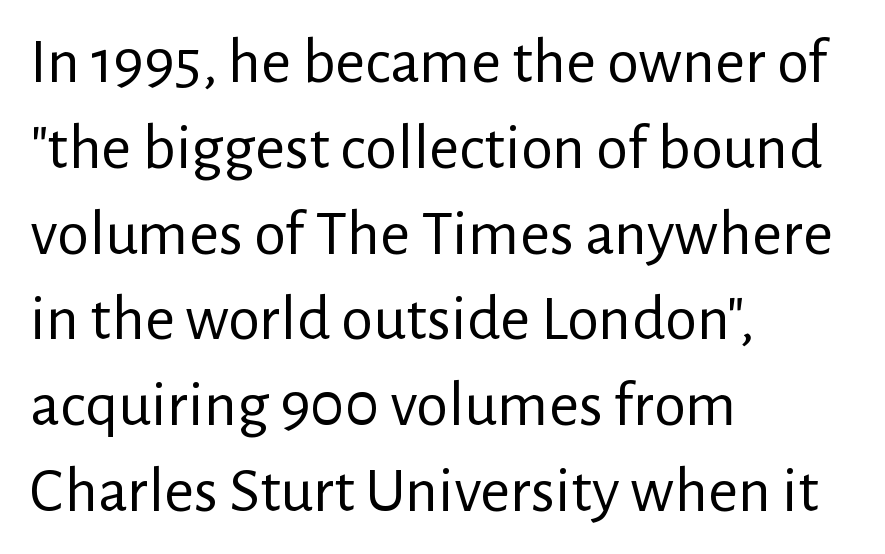
The image shows 65 px regular-weight sans-serif type, upright; set left-aligned, normal line spacing (1.32x), normal letter spacing, not underlined; low stroke contrast and a medium x-height.
